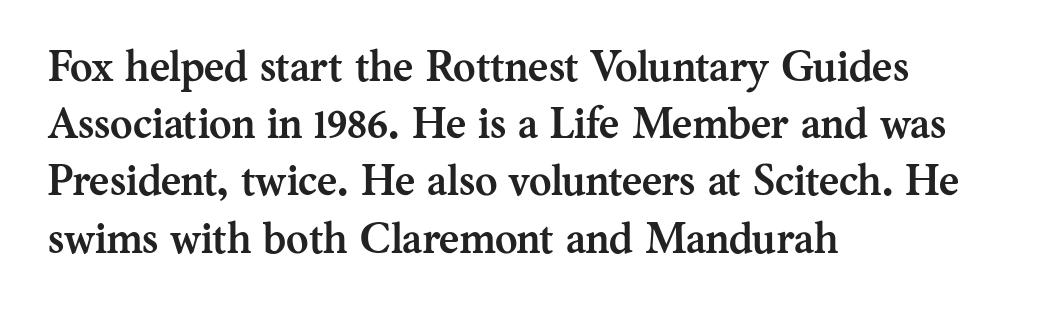
Q: Is the text bold? A: Yes.
Q: Is the text italic (slanted)? A: No, it is upright.
Q: Is the typeface a serif or a sans-serif typeface? A: Serif.
Q: Is the text underlined? A: No.
Q: How is the paragraph aligned? A: Left-aligned.
Q: Is the spacing between letters normal or unusually wide? A: Normal.
Q: Is the spacing between lines tight, normal or loose? A: Normal.
Q: Width (condensed, normal, or wide)? A: Normal.
Q: Stroke contrast? A: Medium.
Q: x-height? A: Medium.
Q: Monospaced? A: No.
